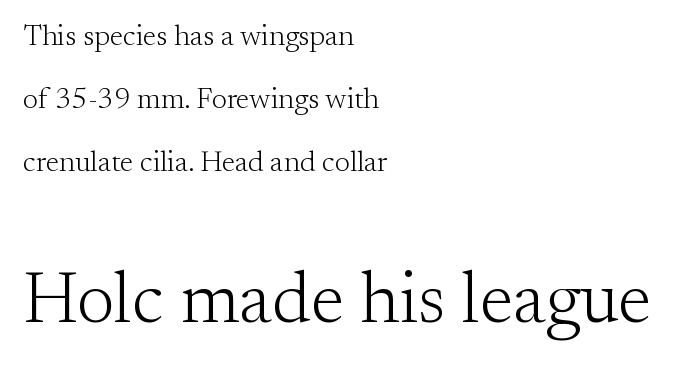
{"serif": "yes", "italic": "no", "bold": "no", "weight": "light", "width": "normal", "stroke_contrast": "medium", "x_height": "small", "monospaced": "no", "underline": "no", "align": "left", "line_spacing": "loose", "line_spacing_ratio": 2.17, "letter_spacing": "normal", "letter_spacing_em": 0.0, "larger_block": "second", "size_ratio": 2.48, "glyph_px": 72}
